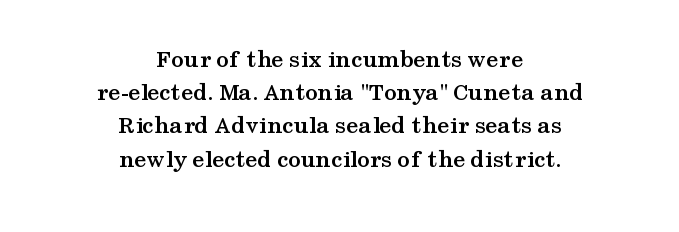
Q: Is the text bold? A: Yes.
Q: Is the text italic (slanted)? A: No, it is upright.
Q: Is the text underlined? A: No.
Q: How is the paragraph aligned? A: Centered.
Q: Is the spacing between letters normal or unusually wide? A: Normal.
Q: Is the spacing between lines tight, normal or loose? A: Normal.
